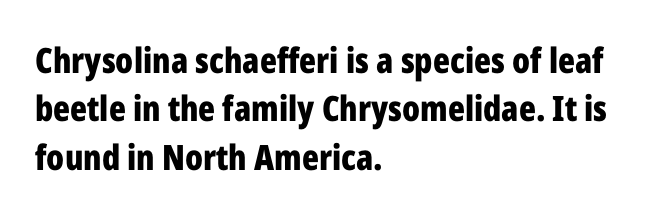
The image shows 35 px bold, condensed sans-serif type, upright; set left-aligned, normal line spacing (1.38x), normal letter spacing, not underlined; low stroke contrast and a medium x-height.
